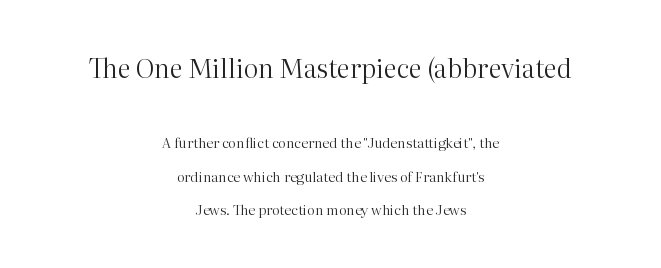
Q: Is the text bold? A: No.
Q: Is the text italic (slanted)? A: No, it is upright.
Q: Is the text underlined? A: No.
Q: How is the paragraph aligned? A: Centered.
Q: Is the spacing between letters normal or unusually wide? A: Normal.
Q: Is the spacing between lines tight, normal or loose? A: Loose.
Q: Which block of text is set in a larger size, the first (top) or the second (bottom)? A: The first (top) one.
